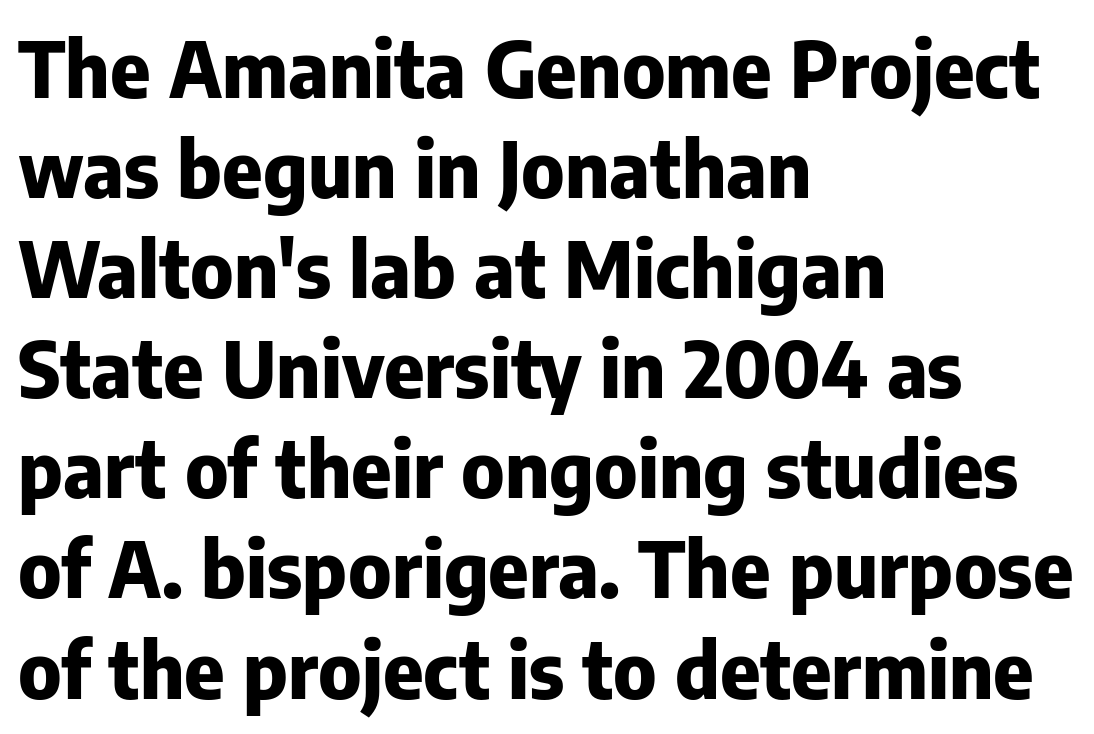
Observe the ordinary spacing: letters are neighbours, not strangers. A typesetter would call this leading conventional body-copy spacing. This rendering uses left alignment, leaving the right contour irregular. The strokes are fattened all the way to bold. Honestly, there is no underline to notice here at all. Classification — sans serif.
